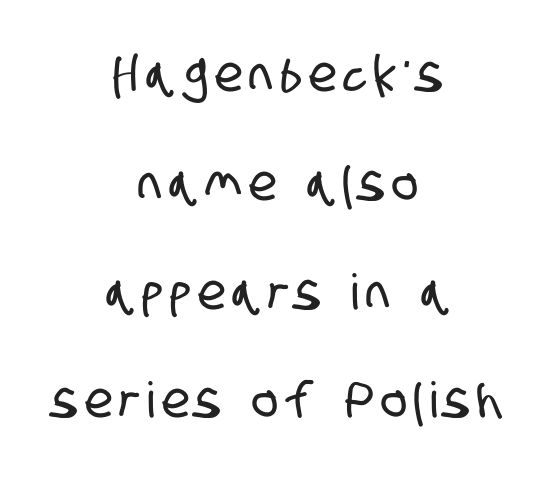
Q: Is the typeface a serif or a sans-serif typeface? A: Sans-serif.
Q: Is the text underlined? A: No.
Q: How is the paragraph aligned? A: Centered.
Q: Is the spacing between lines tight, normal or loose? A: Loose.
Q: Width (condensed, normal, or wide)? A: Condensed.
Q: Stroke contrast? A: Low.
Q: x-height? A: Large.
Q: Monospaced? A: No.
